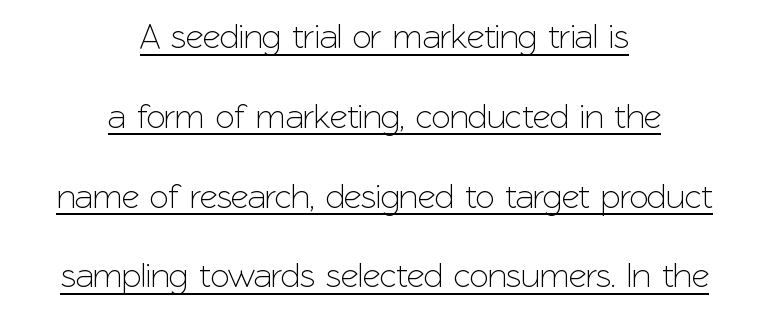
{"serif": "no", "italic": "no", "width": "normal", "stroke_contrast": "low", "x_height": "medium", "monospaced": "no", "underline": "yes", "align": "center", "line_spacing": "loose", "line_spacing_ratio": 2.28, "letter_spacing": "normal", "letter_spacing_em": 0.0, "glyph_px": 35}
